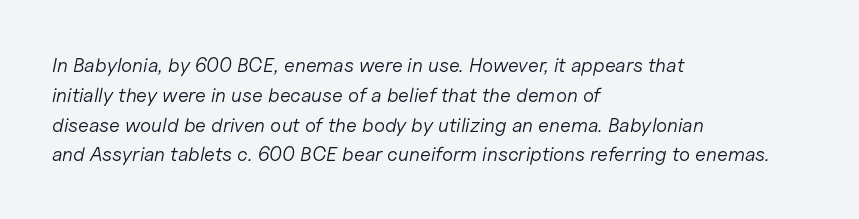
{"italic": "yes", "lean": "right", "slant_degrees": 11, "bold": "no", "underline": "no", "align": "left", "line_spacing": "normal", "line_spacing_ratio": 1.49, "letter_spacing": "normal", "letter_spacing_em": 0.0, "glyph_px": 20}
